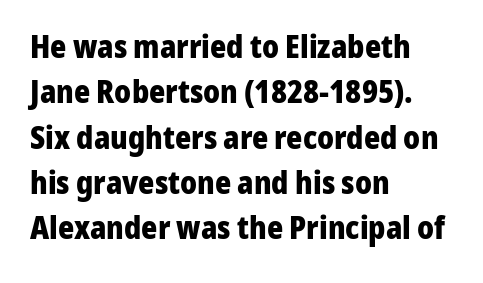
Q: Is the text bold? A: Yes.
Q: Is the text italic (slanted)? A: No, it is upright.
Q: Is the typeface a serif or a sans-serif typeface? A: Sans-serif.
Q: Is the text underlined? A: No.
Q: How is the paragraph aligned? A: Left-aligned.
Q: Is the spacing between letters normal or unusually wide? A: Normal.
Q: Is the spacing between lines tight, normal or loose? A: Normal.
Q: Width (condensed, normal, or wide)? A: Normal.
Q: Stroke contrast? A: Low.
Q: x-height? A: Medium.
Q: Monospaced? A: No.
